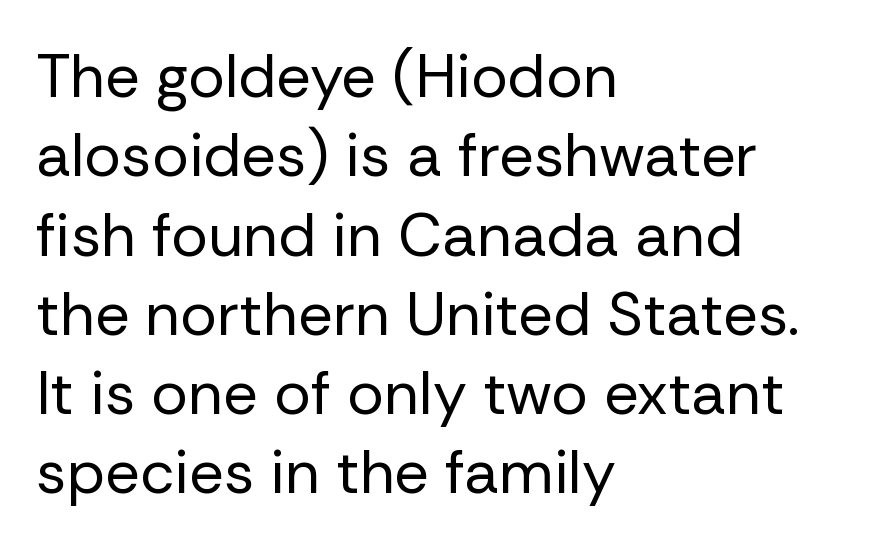
Underlining? Definitely not there. Spacing verdict: proportional, widths tailored to each character. Typographically, this falls in the sans-serif category. No italicization has been applied; the sample stays upright. Line starts are locked; line ends wander.
